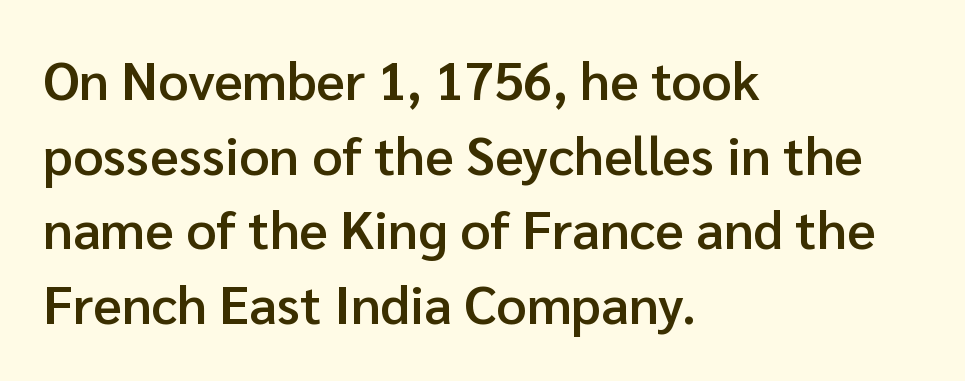
Q: Is the text bold? A: Semi-bold.
Q: Is the text italic (slanted)? A: No, it is upright.
Q: Is the typeface a serif or a sans-serif typeface? A: Sans-serif.
Q: Is the text underlined? A: No.
Q: How is the paragraph aligned? A: Left-aligned.
Q: Is the spacing between letters normal or unusually wide? A: Normal.
Q: Is the spacing between lines tight, normal or loose? A: Normal.
Q: Width (condensed, normal, or wide)? A: Normal.
Q: Stroke contrast? A: Low.
Q: x-height? A: Medium.
Q: Monospaced? A: No.
